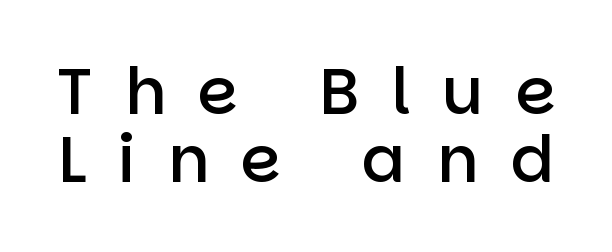
Regarding leading, the lines here are crowded together. A typesetter would call this heavily tracked-out type. Anything drawn beneath the words? Only blank space. These words are printed semibold, heavier than regular yet not bold. The face used here is proportionally spaced, like ordinary book or web type.
